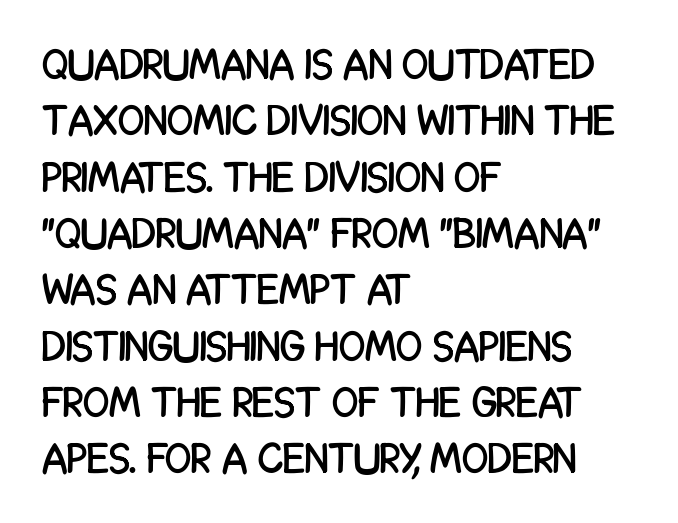
{"serif": "no", "italic": "no", "width": "condensed", "stroke_contrast": "low", "x_height": "large", "monospaced": "no", "underline": "no", "align": "left", "line_spacing": "normal", "line_spacing_ratio": 1.31, "letter_spacing": "normal", "letter_spacing_em": 0.0, "glyph_px": 43}
